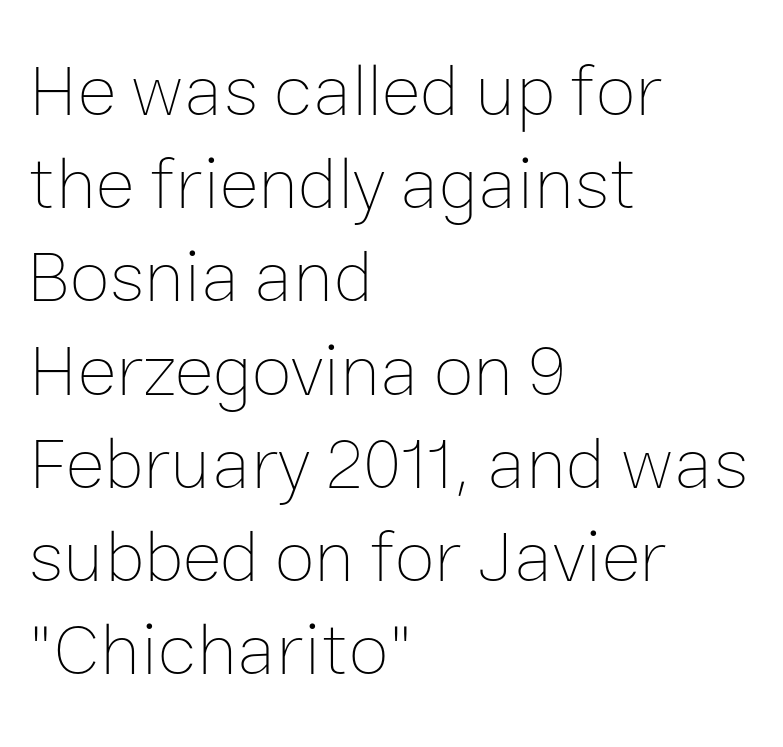
Q: Is the text bold? A: No.
Q: Is the text italic (slanted)? A: No, it is upright.
Q: Is the text underlined? A: No.
Q: How is the paragraph aligned? A: Left-aligned.
Q: Is the spacing between letters normal or unusually wide? A: Normal.
Q: Is the spacing between lines tight, normal or loose? A: Normal.
Q: Width (condensed, normal, or wide)? A: Normal.
Q: Stroke contrast? A: Low.
Q: x-height? A: Medium.
Q: Monospaced? A: No.
